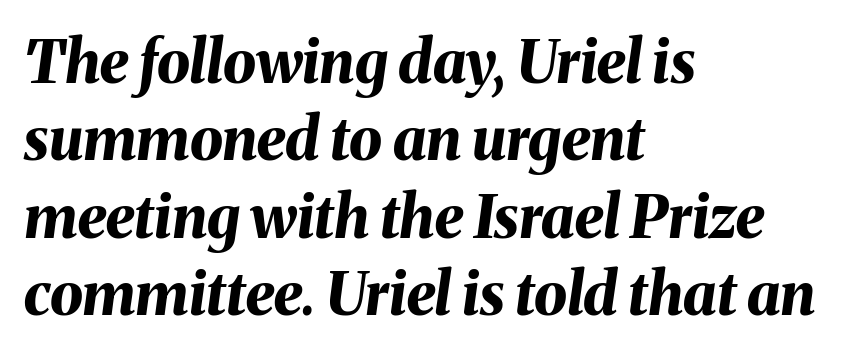
Q: Is the text bold? A: Yes.
Q: Is the text italic (slanted)? A: Yes, it leans right by about 8 degrees.
Q: Is the text underlined? A: No.
Q: How is the paragraph aligned? A: Left-aligned.
Q: Is the spacing between letters normal or unusually wide? A: Normal.
Q: Is the spacing between lines tight, normal or loose? A: Normal.
Q: Width (condensed, normal, or wide)? A: Normal.
Q: Stroke contrast? A: Medium.
Q: x-height? A: Medium.
Q: Monospaced? A: No.
